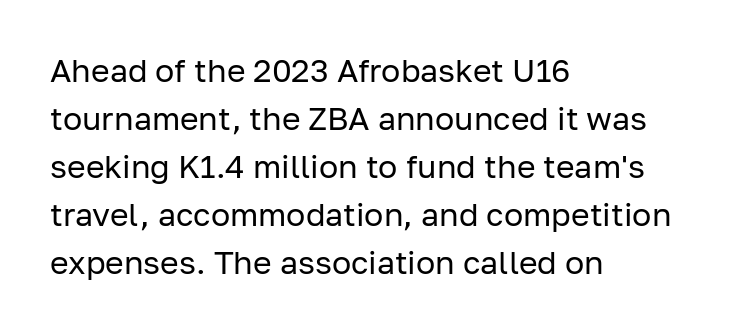
{"serif": "no", "italic": "no", "bold": "no", "weight": "regular", "width": "normal", "stroke_contrast": "low", "x_height": "medium", "monospaced": "no", "underline": "no", "align": "left", "line_spacing": "normal", "line_spacing_ratio": 1.5, "letter_spacing": "normal", "letter_spacing_em": 0.0, "glyph_px": 32}
